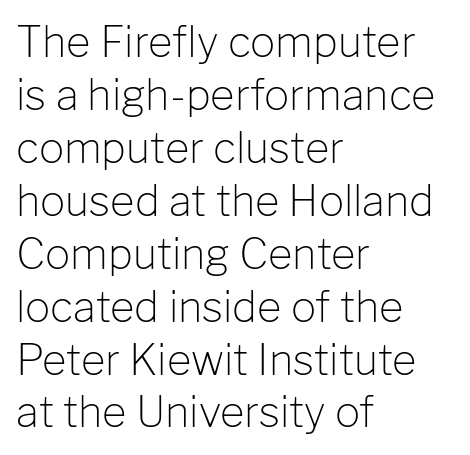
Weight: regular or lighter. Observe the absence of serifs on each vertical stroke in this sample. Observe the ordinary spacing: letters are neighbours, not strangers. You could not count columns in this text — the font is proportionally spaced.
